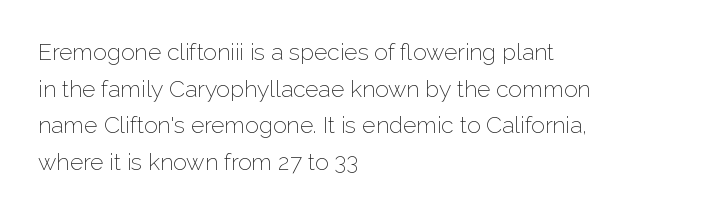
Q: Is the text bold? A: No.
Q: Is the text italic (slanted)? A: No, it is upright.
Q: Is the text underlined? A: No.
Q: How is the paragraph aligned? A: Left-aligned.
Q: Is the spacing between letters normal or unusually wide? A: Normal.
Q: Is the spacing between lines tight, normal or loose? A: Normal.
